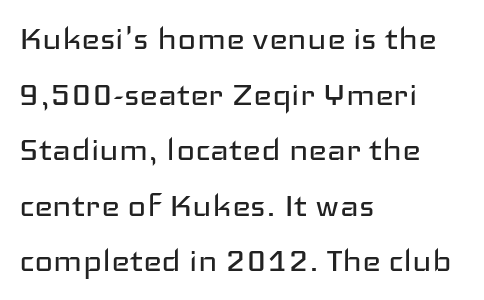
Compared with a centered layout, this one pins lines to the left instead. Think of a printed novel: that variable character pitch is what you see here. The type is set solid horizontally, with unmodified tracking. Beneath every word, the page is bare.
